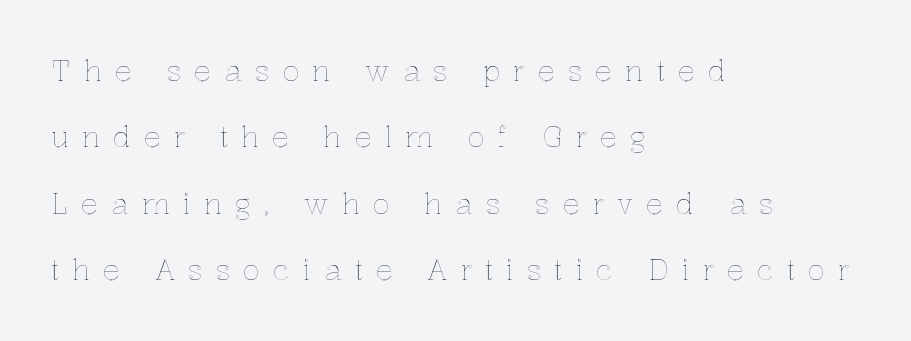
{"italic": "no", "width": "normal", "x_height": "medium", "monospaced": "no", "underline": "no", "align": "left", "line_spacing": "loose", "line_spacing_ratio": 2.37, "letter_spacing": "wide", "letter_spacing_em": 0.47, "glyph_px": 28}
